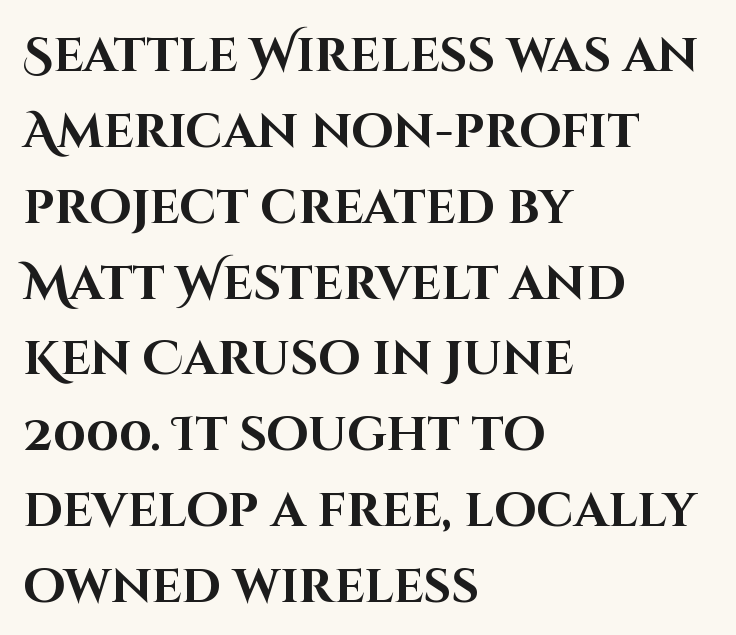
{"serif": "no", "italic": "no", "bold": "yes", "weight": "bold", "width": "normal", "stroke_contrast": "high", "x_height": "large", "monospaced": "no", "underline": "no", "align": "left", "line_spacing": "normal", "line_spacing_ratio": 1.58, "letter_spacing": "normal", "letter_spacing_em": 0.0, "glyph_px": 48}
